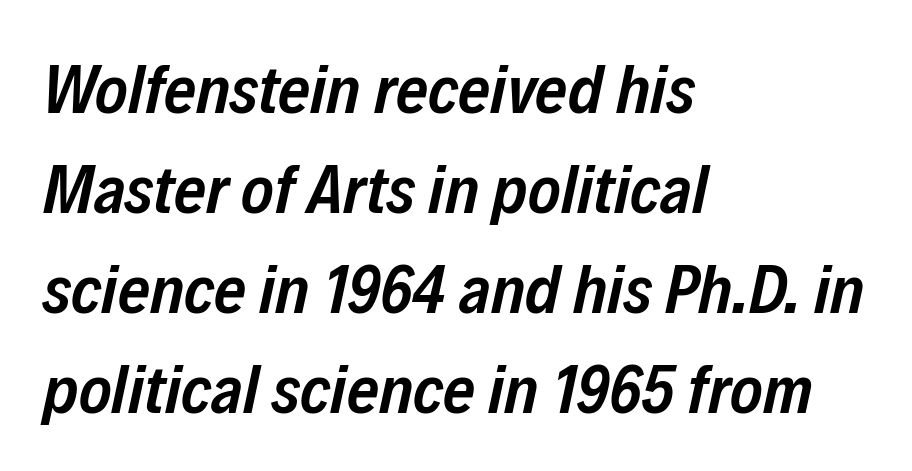
The image shows 69 px semibold, condensed type, italic (leaning right); set left-aligned, normal line spacing (1.45x), normal letter spacing, not underlined; low stroke contrast and a medium x-height.
